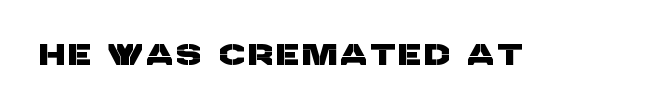
{"serif": "no", "width": "normal", "stroke_contrast": "low", "x_height": "large", "monospaced": "no", "underline": "no", "glyph_px": 30}
